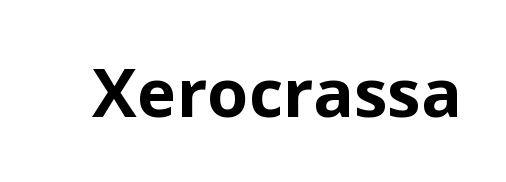
Only glyphs here, with clear space below each row. You'd pick this weight for a headline — it's a proper bold. These lines are rendered in a variable-pitch font. Nothing unusual about the tracking: characters are spaced as the font intends.
